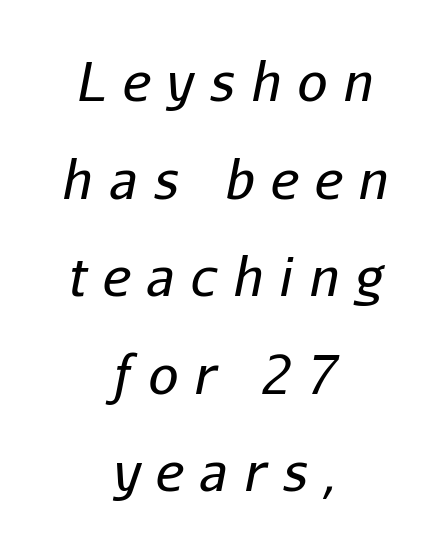
Q: Is the text bold? A: No.
Q: Is the text italic (slanted)? A: Yes, it leans right by about 11 degrees.
Q: Is the text underlined? A: No.
Q: How is the paragraph aligned? A: Centered.
Q: Is the spacing between letters normal or unusually wide? A: Unusually wide.
Q: Width (condensed, normal, or wide)? A: Normal.
Q: Stroke contrast? A: Low.
Q: x-height? A: Medium.
Q: Monospaced? A: No.
